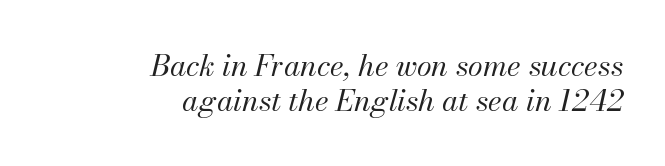
{"italic": "yes", "lean": "right", "slant_degrees": 13, "bold": "no", "weight": "regular", "width": "normal", "stroke_contrast": "medium", "x_height": "small", "monospaced": "no", "underline": "no", "align": "right", "line_spacing_ratio": 1.17, "letter_spacing": "normal", "letter_spacing_em": 0.0, "glyph_px": 30}
